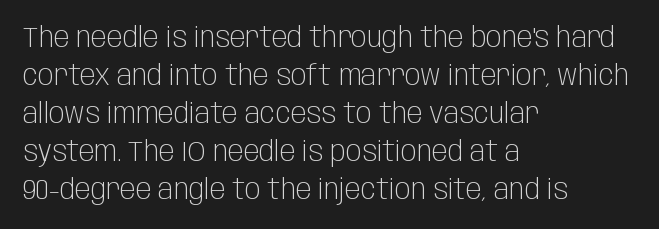
Q: Is the text bold? A: No.
Q: Is the text italic (slanted)? A: No, it is upright.
Q: Is the typeface a serif or a sans-serif typeface? A: Sans-serif.
Q: Is the text underlined? A: No.
Q: How is the paragraph aligned? A: Left-aligned.
Q: Is the spacing between letters normal or unusually wide? A: Normal.
Q: Is the spacing between lines tight, normal or loose? A: Normal.
Q: Width (condensed, normal, or wide)? A: Condensed.
Q: Stroke contrast? A: Low.
Q: x-height? A: Large.
Q: Monospaced? A: No.
